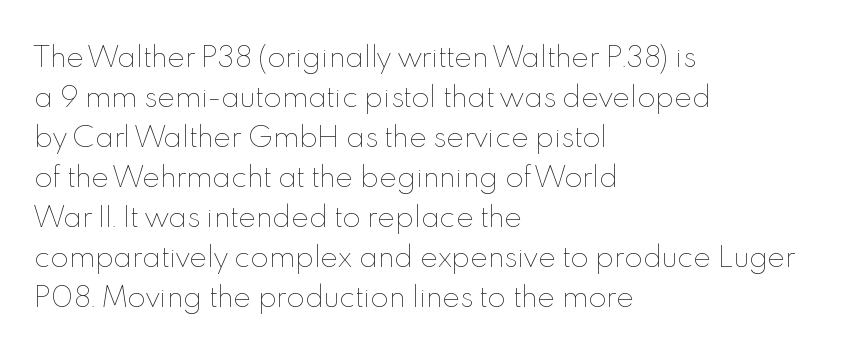
{"italic": "no", "bold": "no", "underline": "no", "align": "left", "line_spacing": "normal", "line_spacing_ratio": 1.48, "letter_spacing": "normal", "letter_spacing_em": 0.0, "glyph_px": 27}
